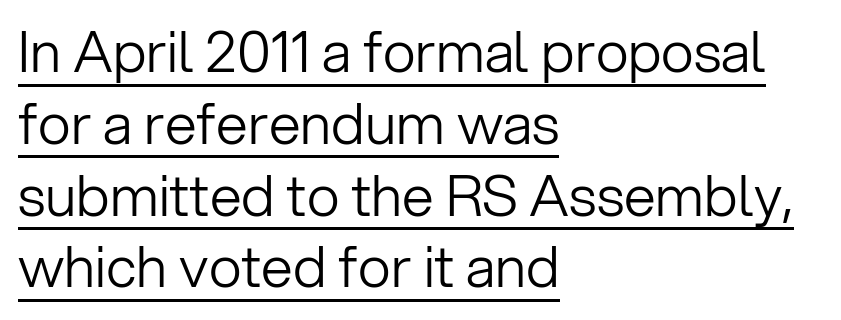
{"serif": "no", "italic": "no", "bold": "no", "weight": "light", "width": "normal", "stroke_contrast": "low", "x_height": "medium", "monospaced": "no", "underline": "yes", "align": "left", "line_spacing": "normal", "line_spacing_ratio": 1.26, "letter_spacing": "normal", "letter_spacing_em": 0.0, "glyph_px": 57}
